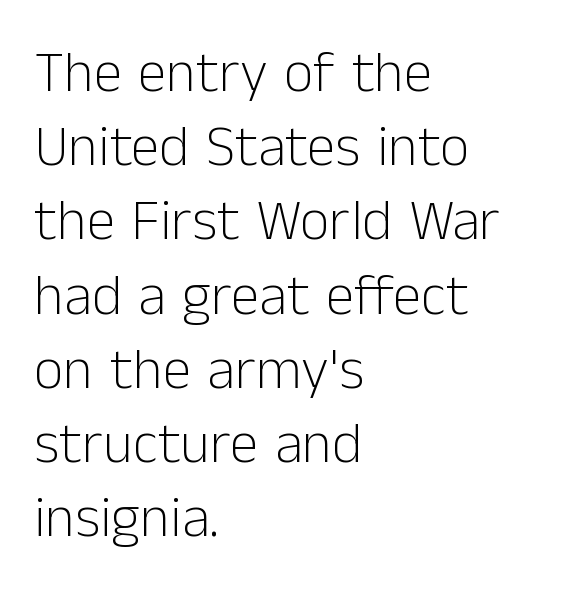
{"serif": "no", "italic": "no", "bold": "no", "weight": "light", "width": "normal", "stroke_contrast": "low", "x_height": "medium", "monospaced": "no", "underline": "no", "align": "left", "line_spacing": "normal", "line_spacing_ratio": 1.28, "letter_spacing": "normal", "letter_spacing_em": 0.0, "glyph_px": 58}
